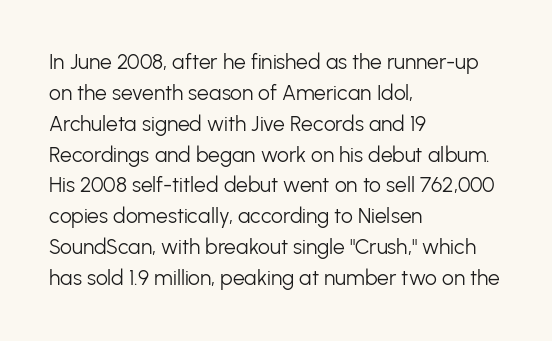
{"italic": "no", "bold": "no", "underline": "no", "align": "left", "line_spacing": "normal", "line_spacing_ratio": 1.47, "letter_spacing": "normal", "letter_spacing_em": 0.0, "glyph_px": 21}
